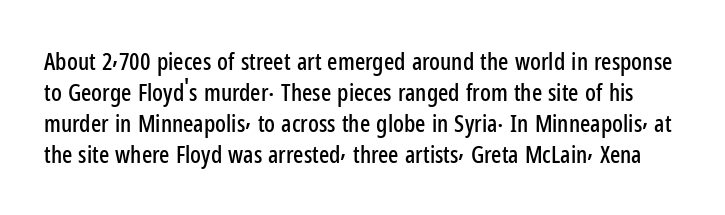
The image shows 24 px text type, upright; set normal line spacing (1.29x), normal letter spacing, not underlined.
